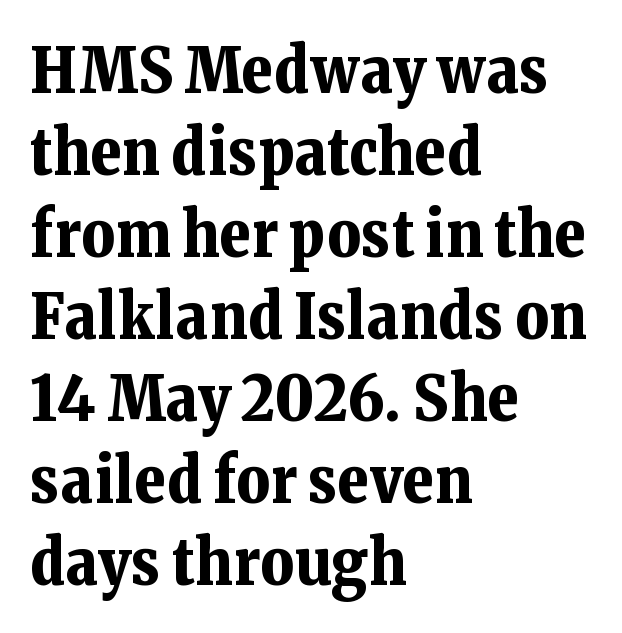
The image shows 64 px bold serif type, upright; set left-aligned, normal line spacing (1.28x), normal letter spacing, not underlined; low stroke contrast and a medium x-height.
